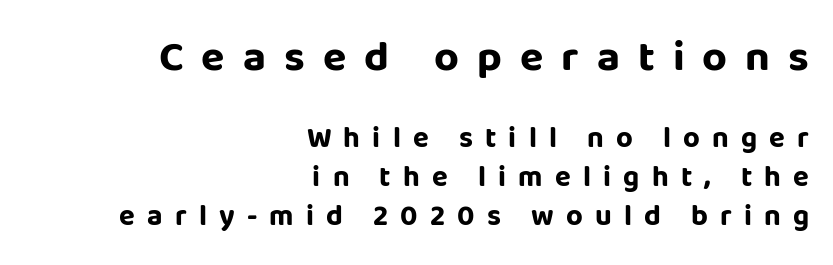
Between one letter and the next there's a generous, obvious gap. The glyphs have the mass of a bold cut. Here the designer chose a conventional face with non-uniform glyph widths. Observe the absence of serifs on each vertical stroke in this sample. Block one is the big one; block two sits smaller underneath. Underline: absent.
